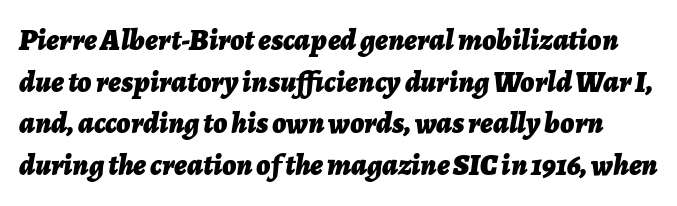
The strip under each line holds only bare page. In terms of posture, this sample is oblique. The type is set solid horizontally, with unmodified tracking. The line-height multiplier appears to be the usual default. Summary of weight: heavy, a full bold. The passage shown is typed in a proportional face where columns would drift.
